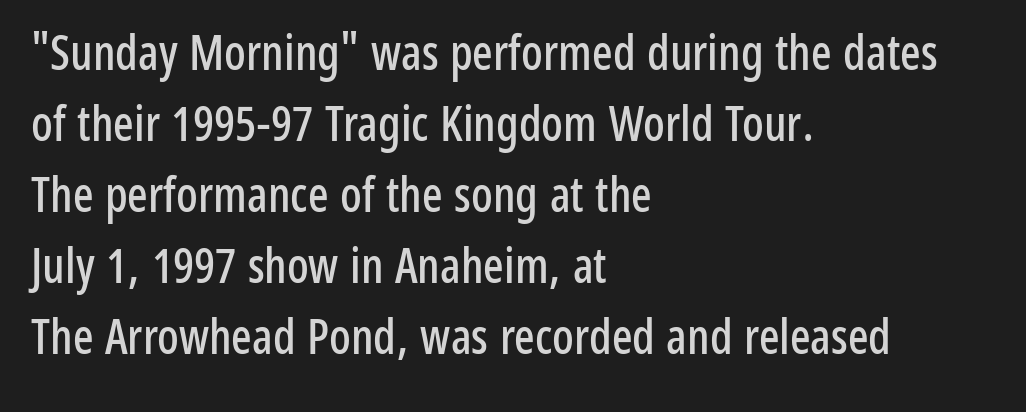
The image shows 48 px condensed sans-serif type, upright; set left-aligned, normal line spacing (1.48x), normal letter spacing, not underlined; low stroke contrast and a medium x-height.
